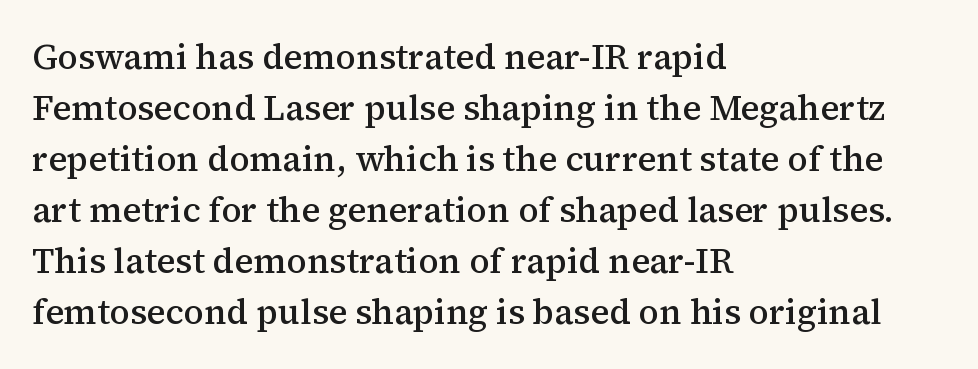
The image shows 35 px semibold serif type, upright; set left-aligned, normal line spacing (1.46x), normal letter spacing, not underlined; medium stroke contrast and a medium x-height.
